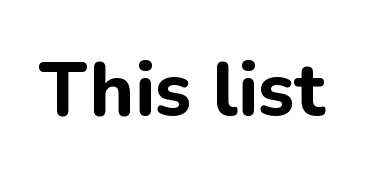
Q: Is the text bold? A: Yes.
Q: Is the text italic (slanted)? A: No, it is upright.
Q: Is the typeface a serif or a sans-serif typeface? A: Sans-serif.
Q: Is the text underlined? A: No.
Q: Is the spacing between letters normal or unusually wide? A: Normal.
Q: Width (condensed, normal, or wide)? A: Normal.
Q: Stroke contrast? A: Low.
Q: x-height? A: Medium.
Q: Monospaced? A: No.
